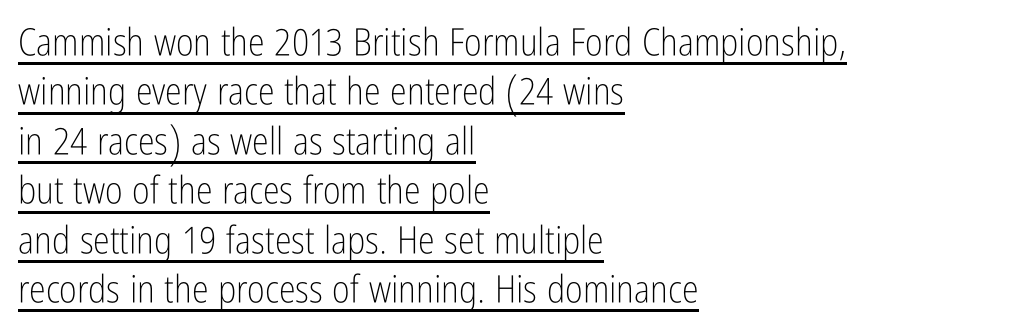
Standard letterfit; no display-style spreading of the glyphs. Students, observe: this is what conventionally led text looks like. You could not count columns in this text — the font is proportionally spaced. Posture: vertical.
